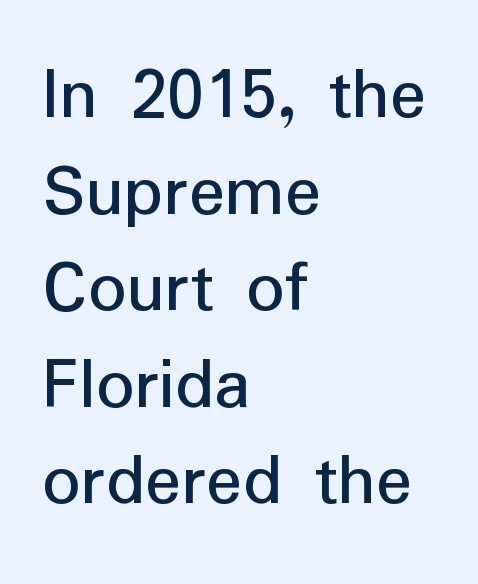
Observe the absence of serifs on each vertical stroke in this sample. The passage shown is typed in a proportional face where columns would drift. A typesetter would call this leading conventional body-copy spacing. This rendering features lettering with no underline. All the whitespace from short lines collects on the right.
